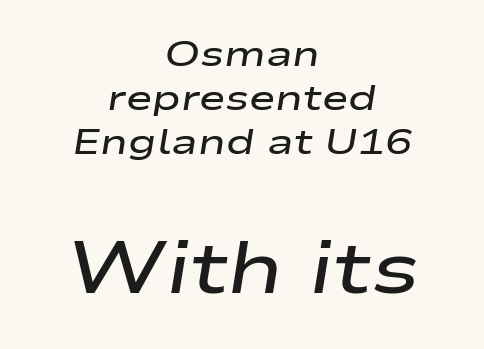
Q: Is the text bold? A: Semi-bold.
Q: Is the text italic (slanted)? A: Yes, it leans right by about 9 degrees.
Q: Is the text underlined? A: No.
Q: How is the paragraph aligned? A: Centered.
Q: Is the spacing between letters normal or unusually wide? A: Normal.
Q: Which block of text is set in a larger size, the first (top) or the second (bottom)? A: The second (bottom) one.
Q: Width (condensed, normal, or wide)? A: Wide.
Q: Stroke contrast? A: Low.
Q: x-height? A: Medium.
Q: Monospaced? A: No.
